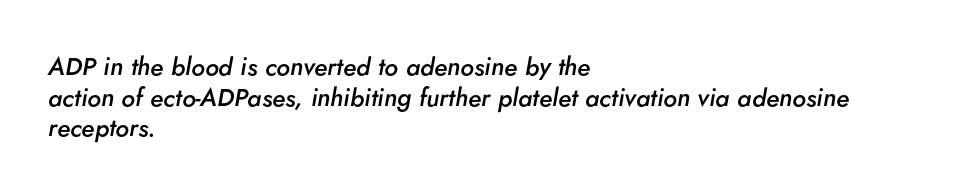
{"italic": "yes", "lean": "right", "slant_degrees": 5, "bold": "semi", "underline": "no", "align": "left", "line_spacing_ratio": 1.23, "letter_spacing": "normal", "letter_spacing_em": 0.0, "glyph_px": 25}
